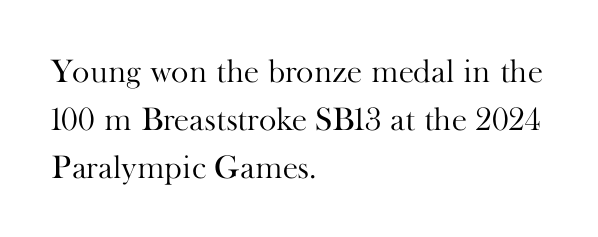
{"serif": "yes", "italic": "no", "bold": "no", "weight": "light", "width": "normal", "stroke_contrast": "high", "x_height": "small", "monospaced": "no", "underline": "no", "align": "left", "line_spacing": "normal", "line_spacing_ratio": 1.46, "letter_spacing": "normal", "letter_spacing_em": 0.0, "glyph_px": 33}
